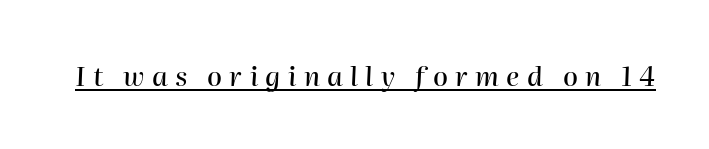
Glyph-to-glyph distance is far greater than everyday printed text. These lines were composed using italics. Underlined type.
